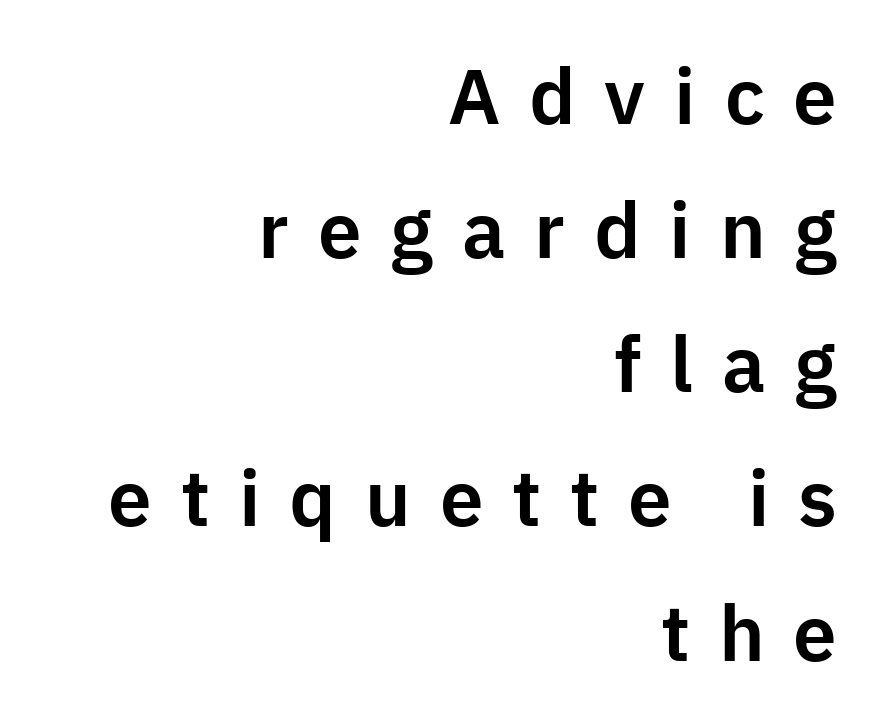
Q: Is the text italic (slanted)? A: No, it is upright.
Q: Is the typeface a serif or a sans-serif typeface? A: Sans-serif.
Q: Is the text underlined? A: No.
Q: How is the paragraph aligned? A: Right-aligned.
Q: Is the spacing between letters normal or unusually wide? A: Unusually wide.
Q: Width (condensed, normal, or wide)? A: Normal.
Q: Stroke contrast? A: Low.
Q: x-height? A: Medium.
Q: Monospaced? A: No.
